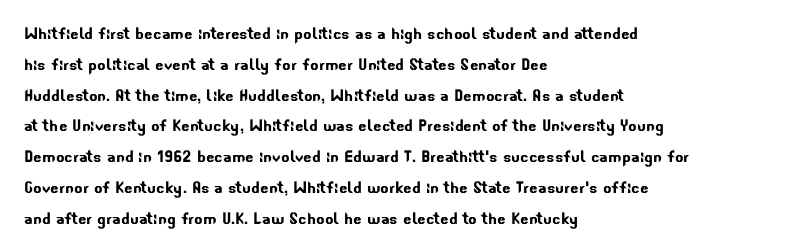
The rendering uses a moderate line-height, typical for paragraphs. The rendering keeps characters at their native spacing. Teacher's note: observe the even left margin — that is flush-left alignment. The string is rendered with underlining switched off.
